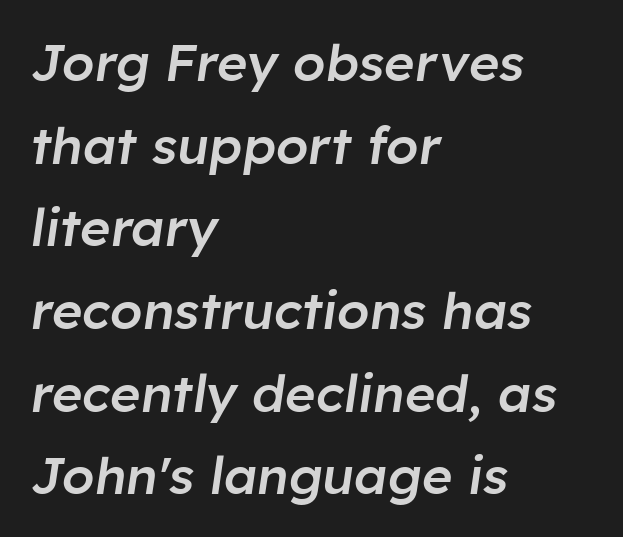
Teacher's note: observe the even left margin — that is flush-left alignment. The passage shown leans; its letterforms are oblique. Letters rest on an invisible, unmarked baseline. What stands out about the letter spacing? Nothing — it is the standard amount.
